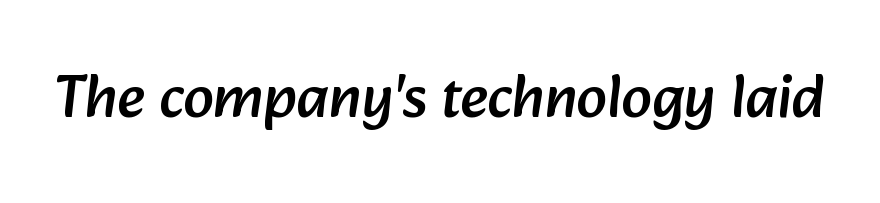
The passage shown is typed in a proportional face where columns would drift. Between one letter and the next there's only the usual sliver of space. The letters carry no serifs — their stems end cleanly without finishing strokes. Clear beneath every line of the passage.
